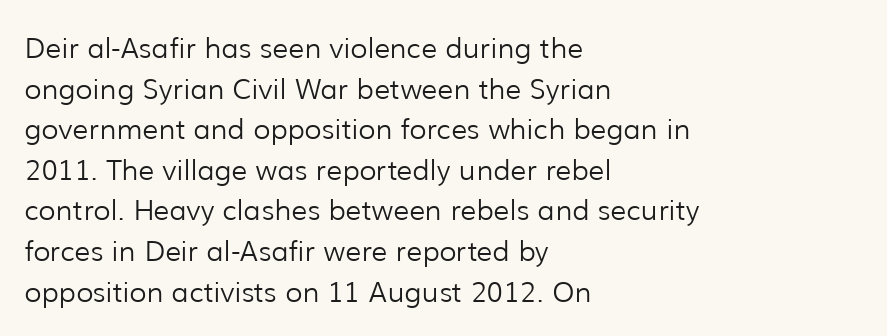
The image shows 28 px light sans-serif type, upright; set left-aligned, normal line spacing (1.45x), normal letter spacing, not underlined; low stroke contrast and a medium x-height.
